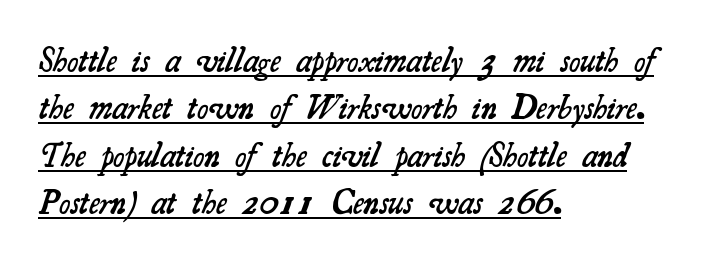
{"serif": "yes", "bold": "semi", "weight": "semibold", "width": "normal", "stroke_contrast": "medium", "x_height": "small", "monospaced": "no", "underline": "yes", "align": "left", "line_spacing": "normal", "line_spacing_ratio": 1.39, "letter_spacing": "normal", "letter_spacing_em": 0.0, "glyph_px": 34}
